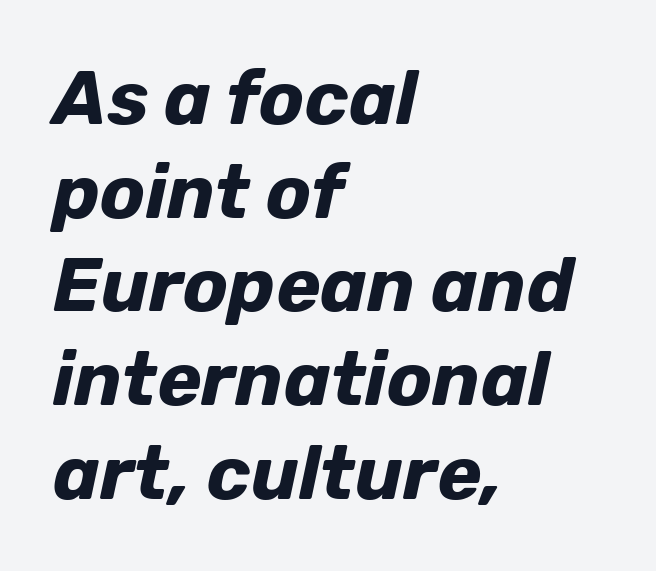
The image shows 75 px bold type, italic (leaning right); set left-aligned, normal line spacing (1.25x), normal letter spacing, not underlined; low stroke contrast and a medium x-height.
